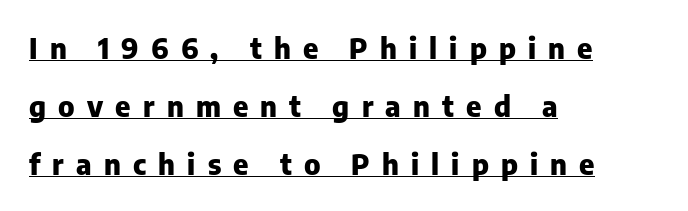
The line-height multiplier appears high, well above default. Students, note that the glyphs here are deliberately spaced far apart. The glyphs have the mass of a bold cut. The font family rendered here belongs to the sans-serif group.
